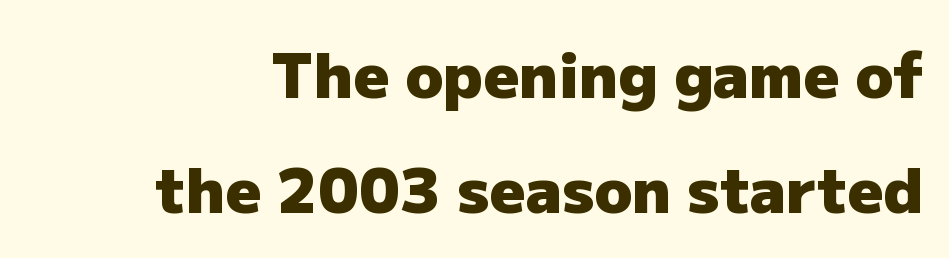
The image shows 62 px heavy sans-serif type, upright; set line spacing 1.86x, normal letter spacing, not underlined; low stroke contrast and a medium x-height.
